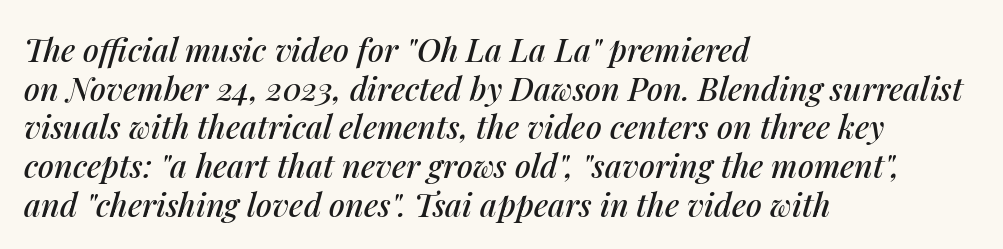
Q: Is the text italic (slanted)? A: Yes, it leans right by about 14 degrees.
Q: Is the text underlined? A: No.
Q: How is the paragraph aligned? A: Left-aligned.
Q: Is the spacing between letters normal or unusually wide? A: Normal.
Q: Width (condensed, normal, or wide)? A: Normal.
Q: Stroke contrast? A: Medium.
Q: x-height? A: Medium.
Q: Monospaced? A: No.
